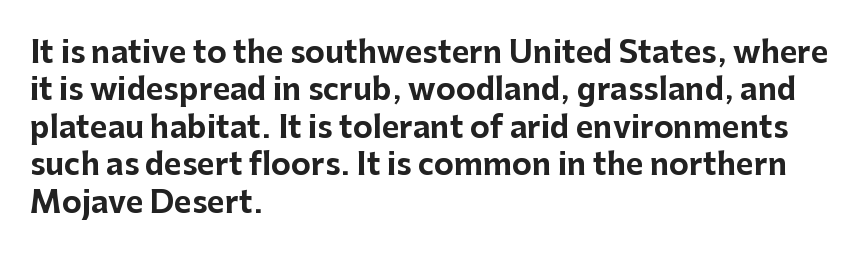
Q: Is the text bold? A: Yes.
Q: Is the text italic (slanted)? A: No, it is upright.
Q: Is the typeface a serif or a sans-serif typeface? A: Sans-serif.
Q: Is the text underlined? A: No.
Q: How is the paragraph aligned? A: Left-aligned.
Q: Is the spacing between letters normal or unusually wide? A: Normal.
Q: Is the spacing between lines tight, normal or loose? A: Normal.
Q: Width (condensed, normal, or wide)? A: Normal.
Q: Stroke contrast? A: Low.
Q: x-height? A: Medium.
Q: Monospaced? A: No.
